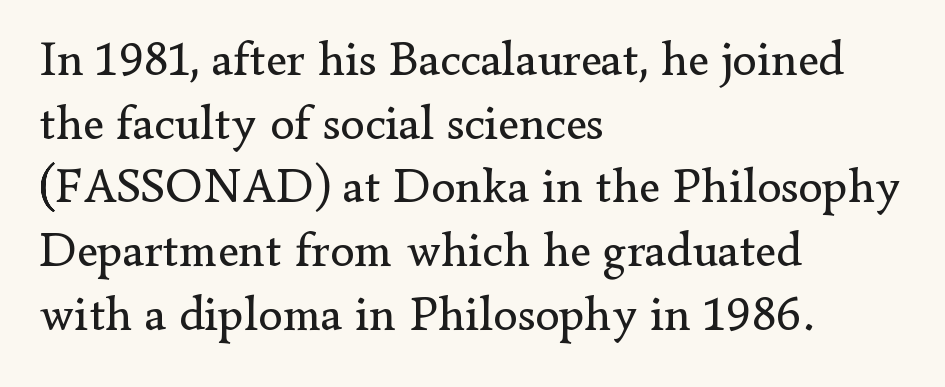
Q: Is the text bold? A: No.
Q: Is the text italic (slanted)? A: No, it is upright.
Q: Is the typeface a serif or a sans-serif typeface? A: Serif.
Q: Is the text underlined? A: No.
Q: How is the paragraph aligned? A: Left-aligned.
Q: Is the spacing between letters normal or unusually wide? A: Normal.
Q: Is the spacing between lines tight, normal or loose? A: Normal.
Q: Width (condensed, normal, or wide)? A: Normal.
Q: Stroke contrast? A: Low.
Q: x-height? A: Small.
Q: Monospaced? A: No.
